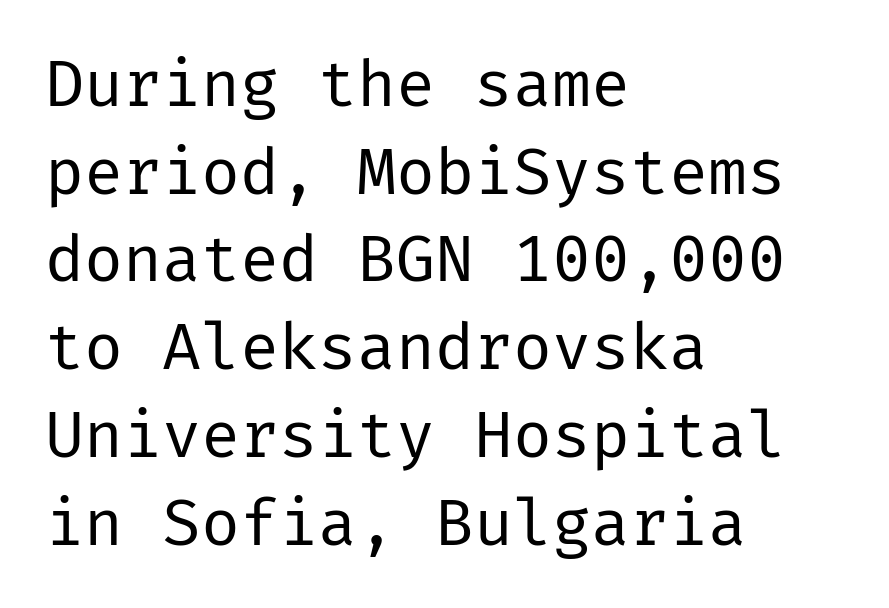
{"serif": "no", "italic": "no", "bold": "no", "weight": "regular", "width": "normal", "stroke_contrast": "low", "x_height": "medium", "underline": "no", "align": "left", "line_spacing": "normal", "line_spacing_ratio": 1.35, "letter_spacing": "normal", "letter_spacing_em": 0.0, "glyph_px": 65}
